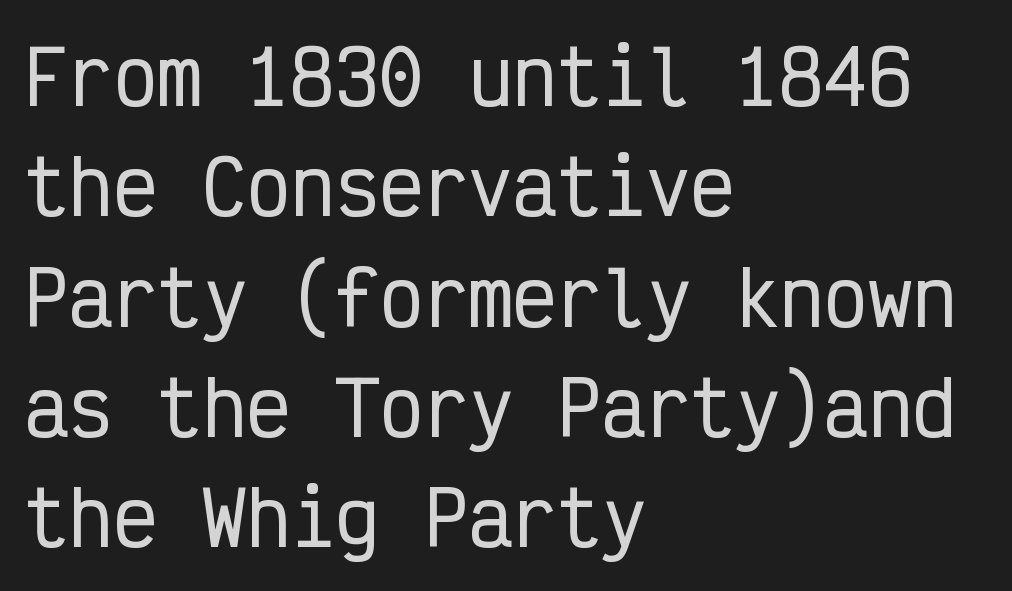
The image shows 74 px condensed sans-serif type, upright, monospaced; set left-aligned, normal line spacing (1.49x), normal letter spacing, not underlined; low stroke contrast and a medium x-height.
